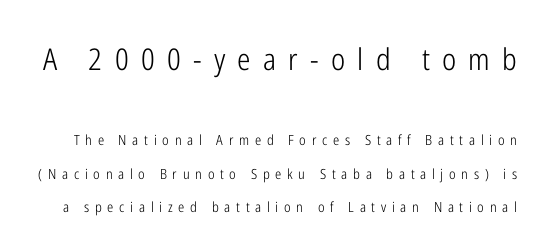
Q: Is the text bold? A: No.
Q: Is the text italic (slanted)? A: No, it is upright.
Q: Is the typeface a serif or a sans-serif typeface? A: Sans-serif.
Q: Is the text underlined? A: No.
Q: Is the spacing between letters normal or unusually wide? A: Unusually wide.
Q: Is the spacing between lines tight, normal or loose? A: Loose.
Q: Which block of text is set in a larger size, the first (top) or the second (bottom)? A: The first (top) one.
Q: Width (condensed, normal, or wide)? A: Condensed.
Q: Stroke contrast? A: Low.
Q: x-height? A: Medium.
Q: Monospaced? A: No.
